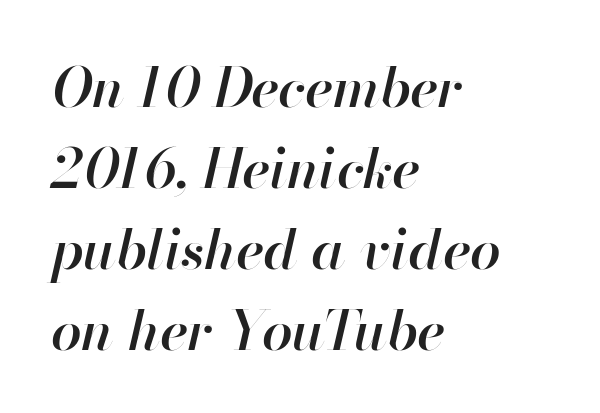
Q: Is the text bold? A: Semi-bold.
Q: Is the text italic (slanted)? A: Yes, it leans right by about 13 degrees.
Q: Is the text underlined? A: No.
Q: How is the paragraph aligned? A: Left-aligned.
Q: Is the spacing between letters normal or unusually wide? A: Normal.
Q: Is the spacing between lines tight, normal or loose? A: Normal.
Q: Width (condensed, normal, or wide)? A: Normal.
Q: Stroke contrast? A: High.
Q: x-height? A: Small.
Q: Monospaced? A: No.
